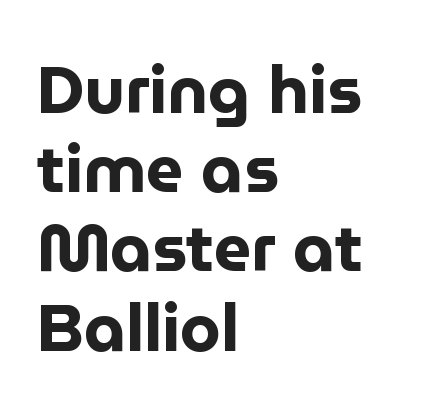
{"serif": "no", "italic": "no", "bold": "yes", "weight": "bold", "width": "normal", "stroke_contrast": "low", "x_height": "medium", "monospaced": "no", "underline": "no", "align": "left", "line_spacing_ratio": 1.2, "letter_spacing": "normal", "letter_spacing_em": 0.0, "glyph_px": 66}
